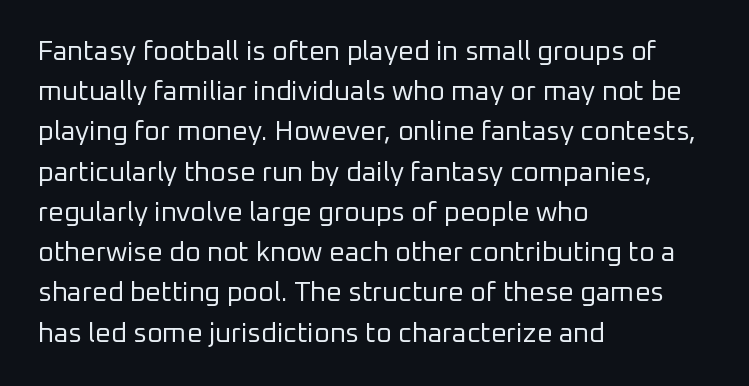
The image shows 27 px text type, upright; set left-aligned, normal line spacing (1.49x), normal letter spacing, not underlined.
